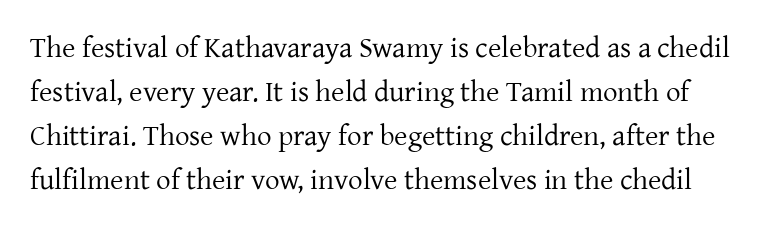
Q: Is the text bold? A: No.
Q: Is the text italic (slanted)? A: No, it is upright.
Q: Is the typeface a serif or a sans-serif typeface? A: Serif.
Q: Is the text underlined? A: No.
Q: Is the spacing between letters normal or unusually wide? A: Normal.
Q: Is the spacing between lines tight, normal or loose? A: Normal.
Q: Width (condensed, normal, or wide)? A: Normal.
Q: Stroke contrast? A: Low.
Q: x-height? A: Medium.
Q: Monospaced? A: No.
